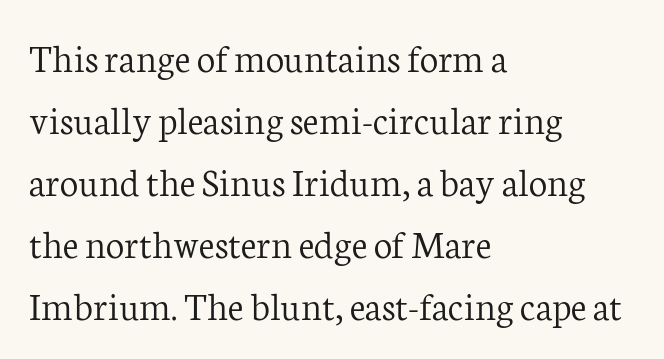
The letters advance in unequal steps, a hallmark of proportional type. A serif font was chosen for this passage. Visually the block forms a straight wall on the left and a jagged coastline on the right. Students, observe: this is what conventionally led text looks like.
